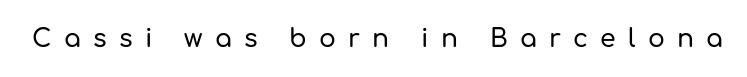
The image shows 25 px text type, upright; set unusually wide letter spacing (+0.49 em), not underlined.
